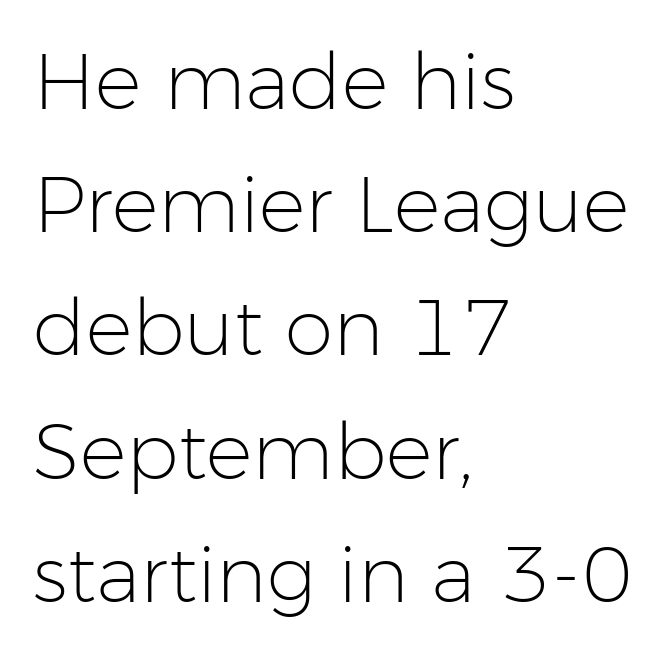
Q: Is the text bold? A: No.
Q: Is the text italic (slanted)? A: No, it is upright.
Q: Is the typeface a serif or a sans-serif typeface? A: Sans-serif.
Q: Is the text underlined? A: No.
Q: How is the paragraph aligned? A: Left-aligned.
Q: Is the spacing between letters normal or unusually wide? A: Normal.
Q: Is the spacing between lines tight, normal or loose? A: Normal.
Q: Width (condensed, normal, or wide)? A: Normal.
Q: Stroke contrast? A: Low.
Q: x-height? A: Medium.
Q: Monospaced? A: No.
